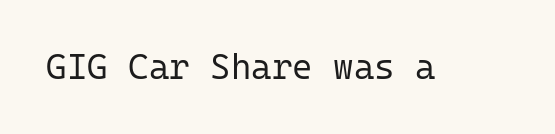
The space beneath each line is pristine and unruled. A light-to-regular cut is what we see here. Typographically, this falls in the sans-serif category. Does extra space separate the letters? No, they use regular spacing. Each letter, wide or thin by design, is forced into the same width here.
